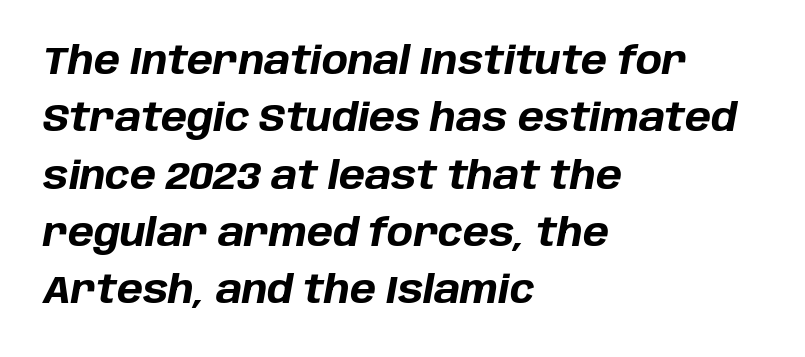
{"italic": "yes", "lean": "right", "slant_degrees": 10, "bold": "yes", "weight": "bold", "width": "normal", "stroke_contrast": "low", "x_height": "large", "monospaced": "no", "underline": "no", "align": "left", "line_spacing": "normal", "line_spacing_ratio": 1.47, "letter_spacing": "normal", "letter_spacing_em": 0.0, "glyph_px": 39}
